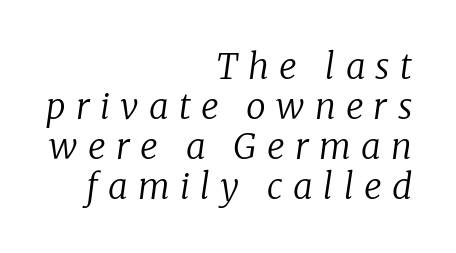
The image shows 35 px regular-weight serif type, italic (leaning right); set right-aligned, tight line spacing (1.14x), unusually wide letter spacing (+0.29 em), not underlined; low stroke contrast and a medium x-height.
